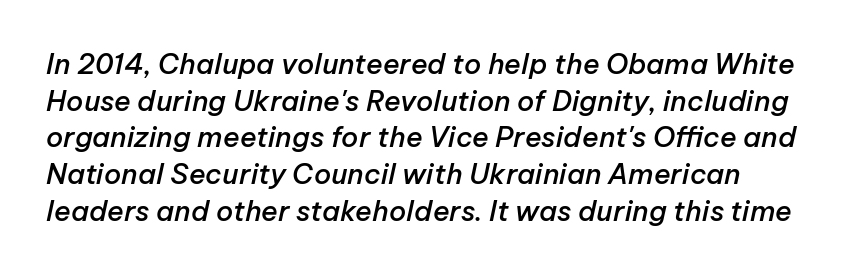
{"italic": "yes", "lean": "right", "slant_degrees": 12, "bold": "semi", "weight": "semibold", "width": "normal", "stroke_contrast": "low", "x_height": "medium", "monospaced": "no", "underline": "no", "line_spacing": "normal", "line_spacing_ratio": 1.31, "letter_spacing": "normal", "letter_spacing_em": 0.0, "glyph_px": 28}
